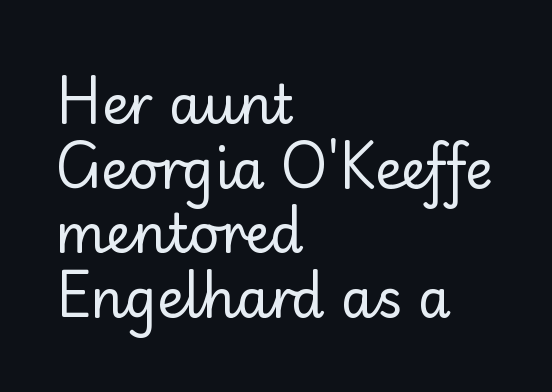
The image shows 53 px regular-weight sans-serif type, upright; set left-aligned, line spacing 1.22x, normal letter spacing, not underlined; low stroke contrast and a small x-height.
